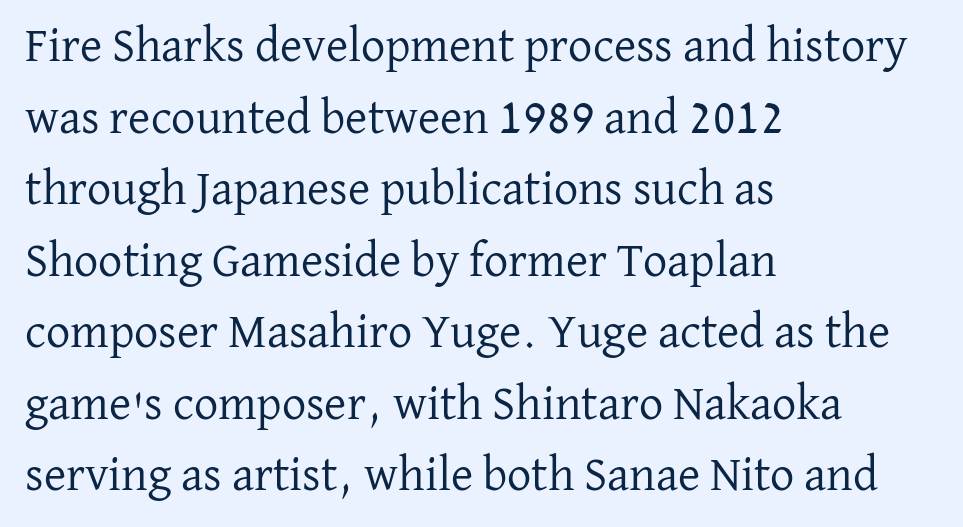
The image shows 48 px regular-weight serif type, upright; set left-aligned, normal line spacing (1.49x), normal letter spacing, not underlined; low stroke contrast and a medium x-height.
